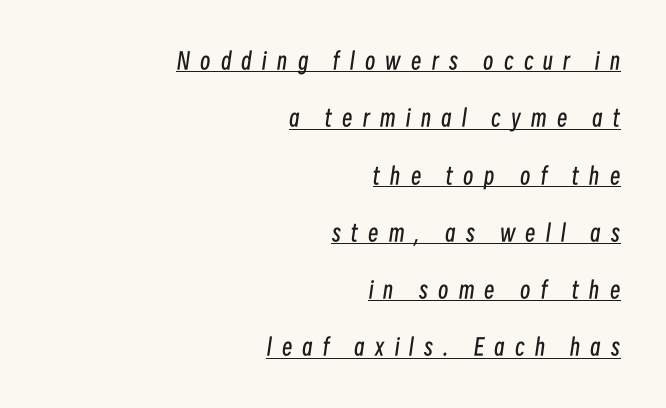
Interline gaps are noticeably wide in this sample. Notice how the stems are inclined rather than vertical — that's the hallmark of italics. The letterforms sit at book weight or below. Is the block centered? No — it sits flush against the right margin. Somebody hit Ctrl+U on this one — the words are underlined.
